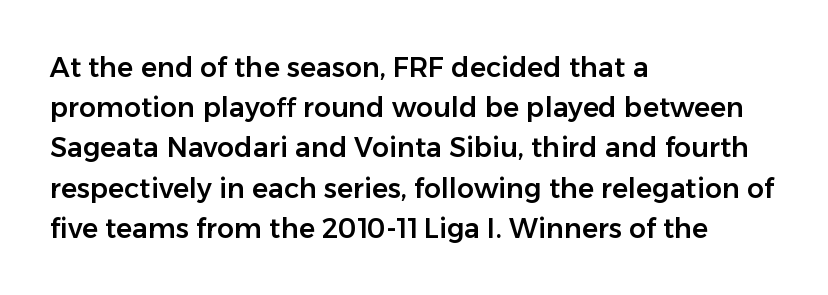
Summary of vertical rhythm: regular, with standard interline spacing. No italicization has been applied; the sample stays upright. One-word summary of the alignment: left. The line texture is even and compact thanks to regular tracking. The space directly below the letters is spotless.
